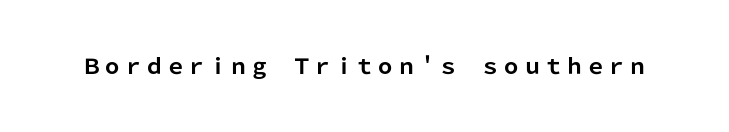
The image shows 21 px bold type, upright; set normal letter spacing, not underlined.
